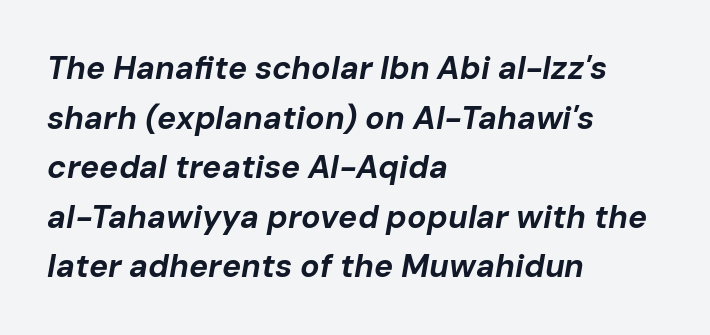
{"italic": "yes", "lean": "right", "slant_degrees": 10, "bold": "yes", "weight": "bold", "width": "normal", "stroke_contrast": "low", "x_height": "medium", "monospaced": "no", "underline": "no", "align": "left", "line_spacing": "normal", "line_spacing_ratio": 1.55, "letter_spacing": "normal", "letter_spacing_em": 0.0, "glyph_px": 32}
